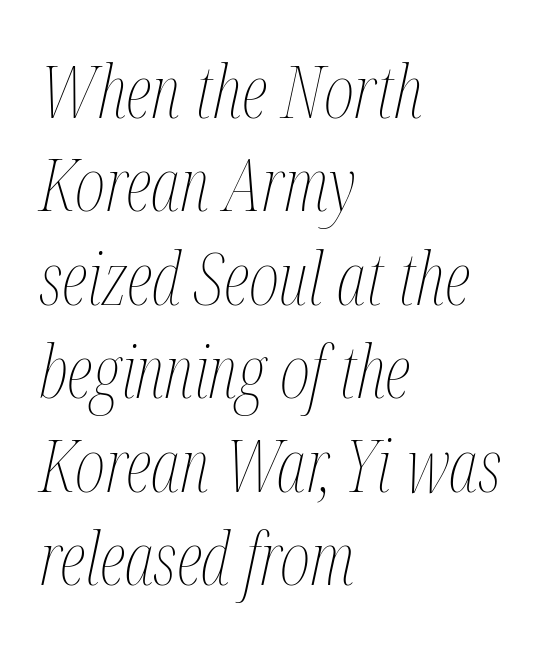
Q: Is the text bold? A: No.
Q: Is the text italic (slanted)? A: Yes, it leans right by about 12 degrees.
Q: Is the text underlined? A: No.
Q: How is the paragraph aligned? A: Left-aligned.
Q: Is the spacing between letters normal or unusually wide? A: Normal.
Q: Is the spacing between lines tight, normal or loose? A: Normal.
Q: Width (condensed, normal, or wide)? A: Condensed.
Q: Stroke contrast? A: Medium.
Q: x-height? A: Medium.
Q: Monospaced? A: No.
